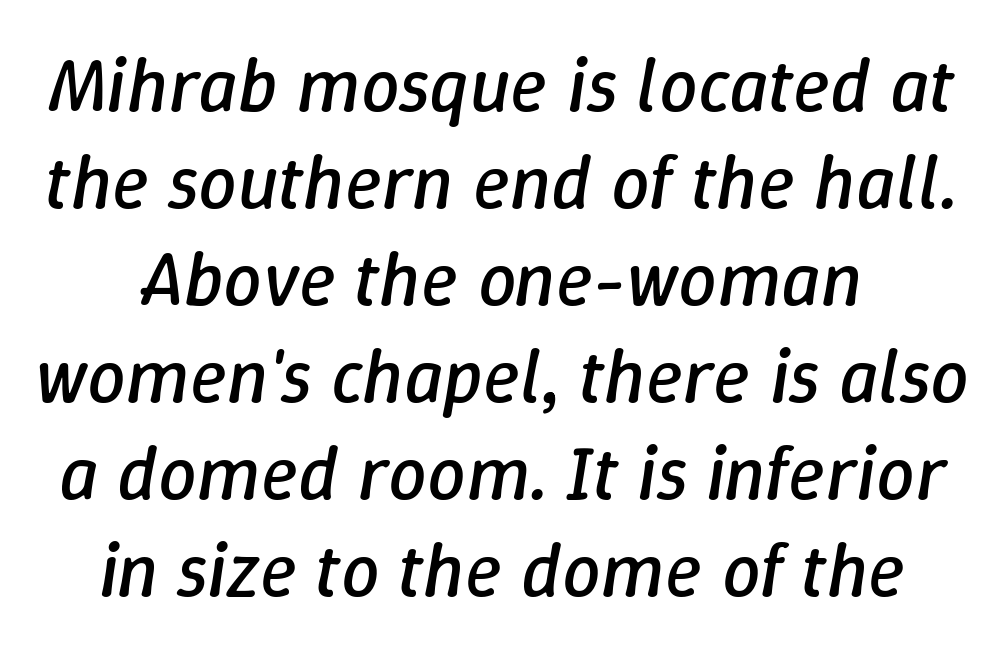
{"italic": "yes", "lean": "right", "slant_degrees": 9, "bold": "no", "weight": "regular", "width": "normal", "stroke_contrast": "low", "x_height": "medium", "monospaced": "no", "underline": "no", "line_spacing": "normal", "line_spacing_ratio": 1.26, "letter_spacing": "normal", "letter_spacing_em": 0.0, "glyph_px": 77}
